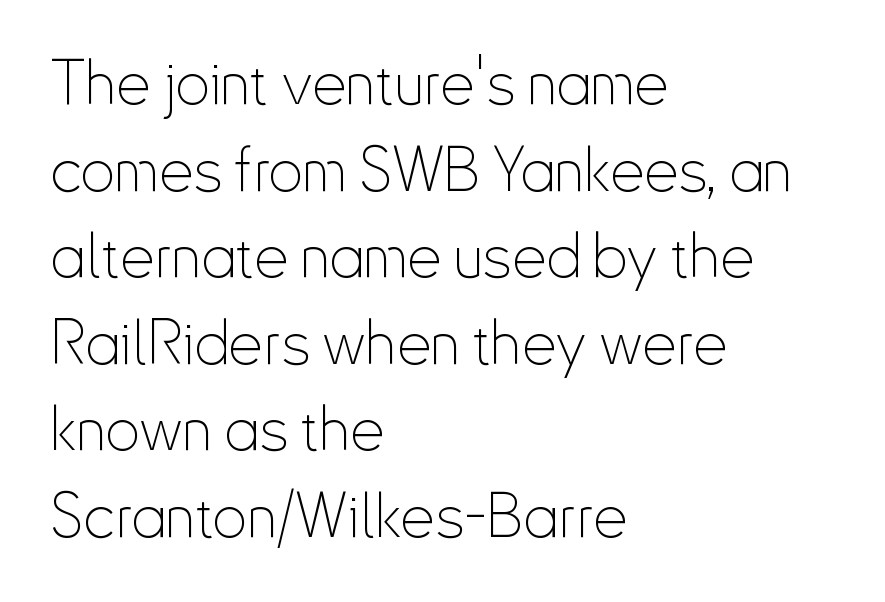
Typeset ragged right — the left edge is the straight one. This reads as an unemphasized weight, regular at the heaviest. The zone under the glyphs is completely vacant. A typesetter would call this proportional, since set widths differ per character. Regular leading.
